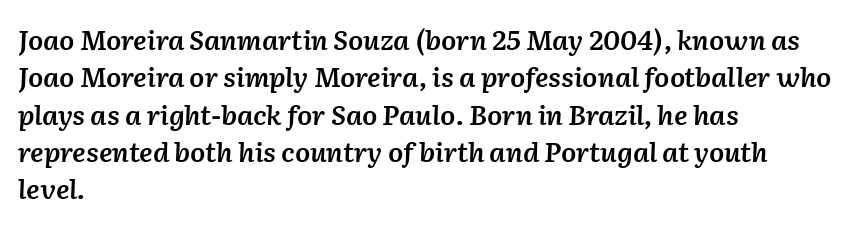
The image shows 27 px text type, italic (leaning right); set left-aligned, normal line spacing (1.38x), normal letter spacing, not underlined.
